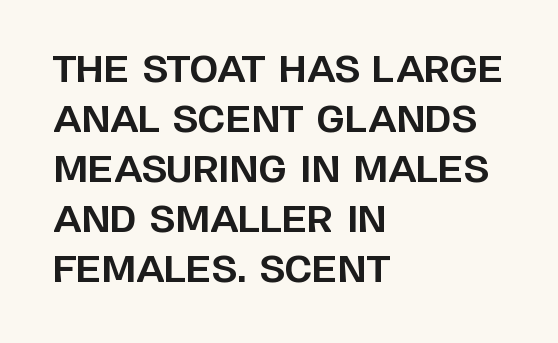
Q: Is the text bold? A: Yes.
Q: Is the text italic (slanted)? A: No, it is upright.
Q: Is the typeface a serif or a sans-serif typeface? A: Sans-serif.
Q: Is the text underlined? A: No.
Q: How is the paragraph aligned? A: Left-aligned.
Q: Is the spacing between letters normal or unusually wide? A: Normal.
Q: Is the spacing between lines tight, normal or loose? A: Normal.
Q: Width (condensed, normal, or wide)? A: Normal.
Q: Stroke contrast? A: Low.
Q: x-height? A: Large.
Q: Monospaced? A: No.
